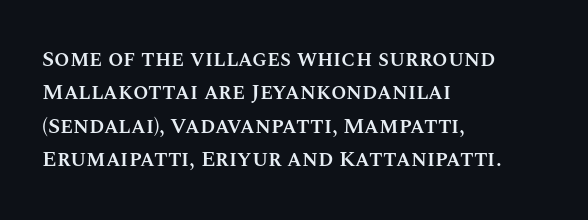
Rows of type keep a routine distance in the vertical direction. Default kerning and tracking; the words read as compact shapes. The font's upright variant was chosen for this text. As a designer I'd log this as weight 600, semibold. The string is rendered with underlining switched off.
